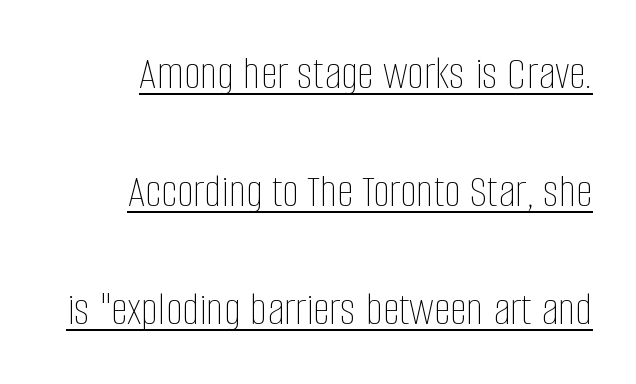
Every word sits above its own underline. Think of a printed novel: that variable character pitch is what you see here. Whoever set this chose breathing room over compactness in the vertical rhythm. Counters stay open thanks to moderate or lighter strokes. The axis of the letterforms is exactly vertical.
